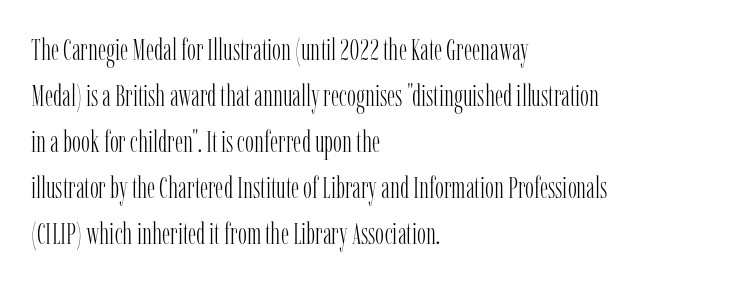
Q: Is the text bold? A: No.
Q: Is the text italic (slanted)? A: No, it is upright.
Q: Is the typeface a serif or a sans-serif typeface? A: Serif.
Q: Is the text underlined? A: No.
Q: How is the paragraph aligned? A: Left-aligned.
Q: Is the spacing between letters normal or unusually wide? A: Normal.
Q: Is the spacing between lines tight, normal or loose? A: Normal.
Q: Width (condensed, normal, or wide)? A: Condensed.
Q: Stroke contrast? A: Low.
Q: x-height? A: Medium.
Q: Monospaced? A: No.
